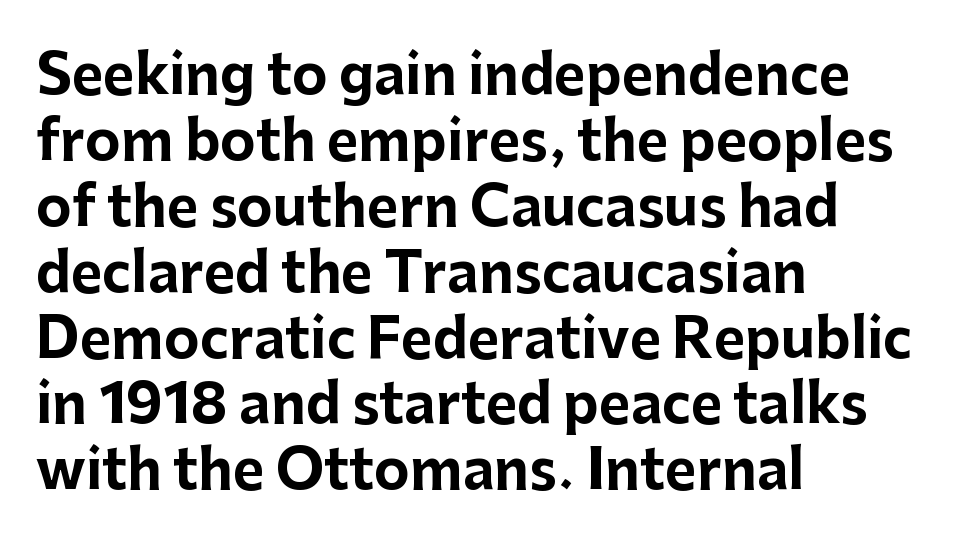
Q: Is the text bold? A: Yes.
Q: Is the text italic (slanted)? A: No, it is upright.
Q: Is the typeface a serif or a sans-serif typeface? A: Sans-serif.
Q: Is the text underlined? A: No.
Q: How is the paragraph aligned? A: Left-aligned.
Q: Is the spacing between letters normal or unusually wide? A: Normal.
Q: Width (condensed, normal, or wide)? A: Normal.
Q: Stroke contrast? A: Low.
Q: x-height? A: Medium.
Q: Monospaced? A: No.
